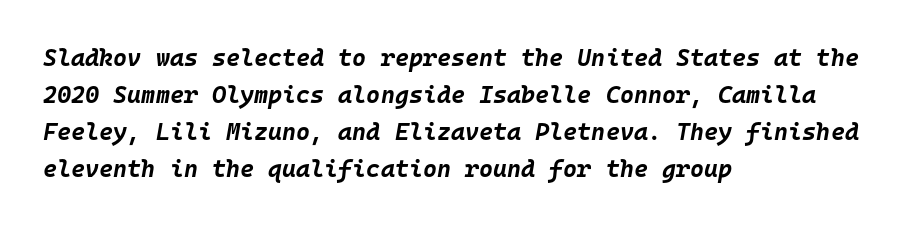
Strokes here are thick enough to call this a true bold. Descenders are the only things crossing below the line. The setting favours the left margin, as ordinary paragraphs usually do. Spacing between characters is what you'd get straight out of the box. Quick note: interline space is typical. Slant detected: the letters are inclined.
